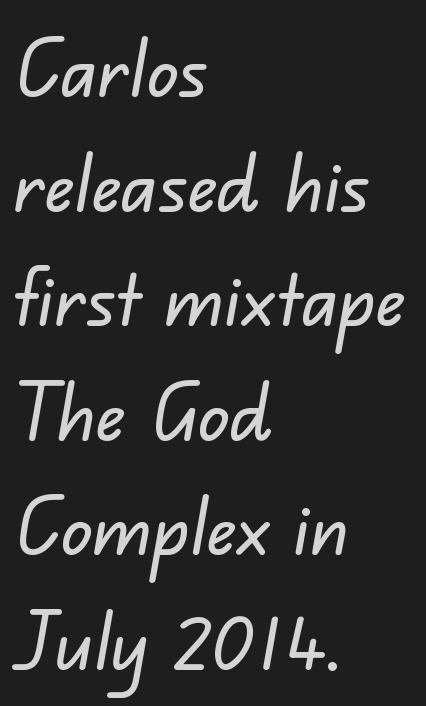
Horizontally, the lines are justified to the leading edge only. Inter-character spacing is left at the font's built-in metrics. The face used here is a sans, in the tradition of grotesques and geometrics. Varying glyph widths throughout — classic text-font behaviour. The glyphs are unaccompanied by any horizontal stroke below them. Horizontal bands of white between lines are of average thickness.
